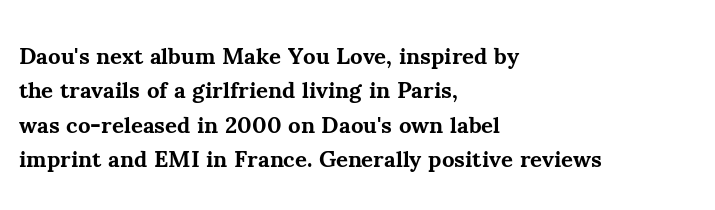
The image shows 23 px bold type, upright; set left-aligned, normal line spacing (1.49x), normal letter spacing, not underlined.
